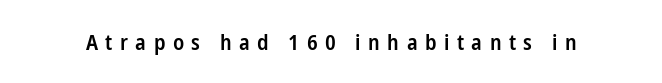
{"italic": "no", "bold": "semi", "underline": "no", "letter_spacing": "wide", "letter_spacing_em": 0.34, "glyph_px": 22}
